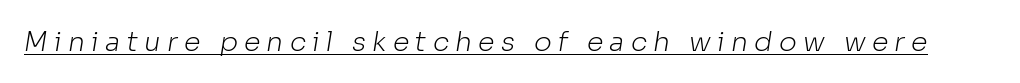
This rendering features underlined lettering. Heaviness? Minimal to ordinary, like unemphasized prose. The letterforms stand isolated, each surrounded by extra space.
